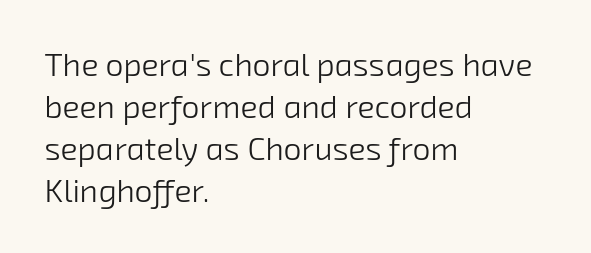
{"serif": "no", "bold": "no", "weight": "light", "width": "normal", "stroke_contrast": "low", "x_height": "medium", "monospaced": "no", "underline": "no", "align": "left", "line_spacing": "normal", "line_spacing_ratio": 1.31, "letter_spacing": "normal", "letter_spacing_em": 0.0, "glyph_px": 32}
